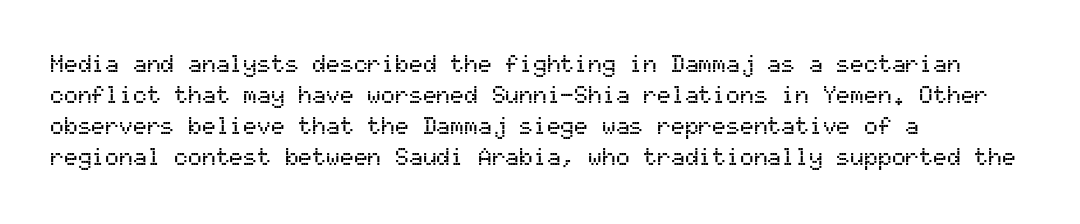
Q: Is the text italic (slanted)? A: No, it is upright.
Q: Is the text underlined? A: No.
Q: How is the paragraph aligned? A: Left-aligned.
Q: Is the spacing between letters normal or unusually wide? A: Normal.
Q: Is the spacing between lines tight, normal or loose? A: Normal.
